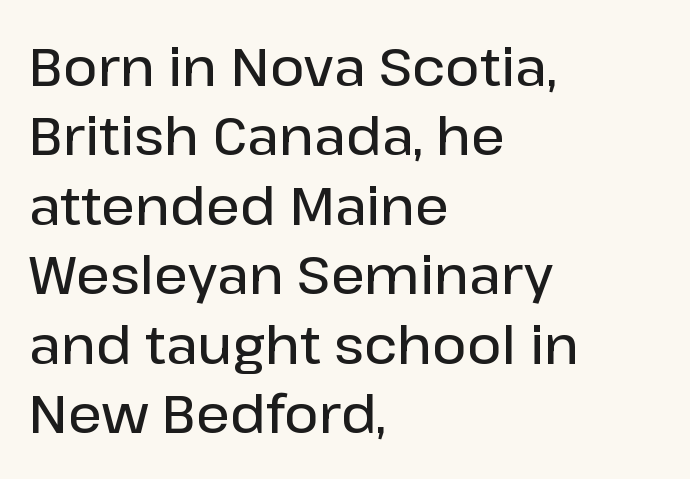
Q: Is the text bold? A: Semi-bold.
Q: Is the text italic (slanted)? A: No, it is upright.
Q: Is the typeface a serif or a sans-serif typeface? A: Sans-serif.
Q: Is the text underlined? A: No.
Q: How is the paragraph aligned? A: Left-aligned.
Q: Is the spacing between letters normal or unusually wide? A: Normal.
Q: Is the spacing between lines tight, normal or loose? A: Normal.
Q: Width (condensed, normal, or wide)? A: Normal.
Q: Stroke contrast? A: Low.
Q: x-height? A: Medium.
Q: Monospaced? A: No.
